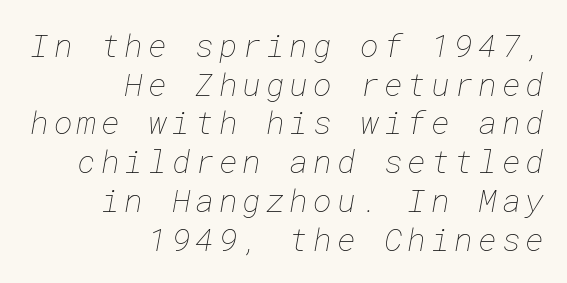
Letters rest on an invisible, unmarked baseline. Stroke thickness stays within the range of a standard reading face or lighter. If you drew a ruler down the right edge, every line would touch it.
